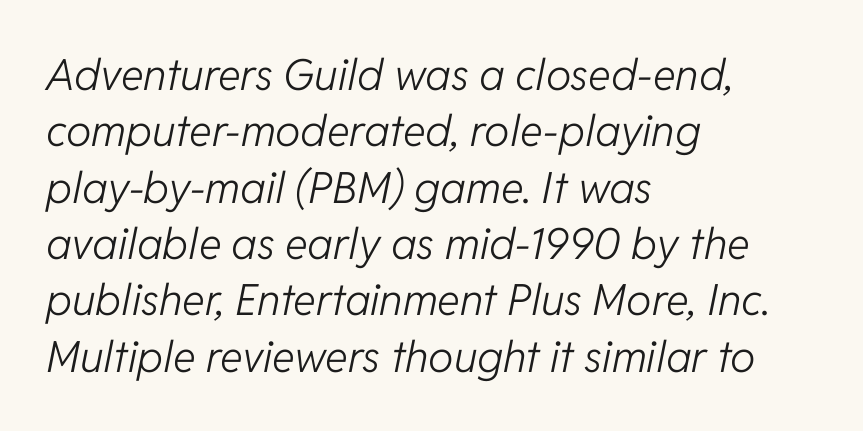
{"italic": "yes", "lean": "right", "slant_degrees": 11, "bold": "no", "weight": "light", "width": "normal", "stroke_contrast": "low", "x_height": "medium", "monospaced": "no", "underline": "no", "align": "left", "line_spacing": "normal", "line_spacing_ratio": 1.31, "letter_spacing": "normal", "letter_spacing_em": 0.0, "glyph_px": 43}
